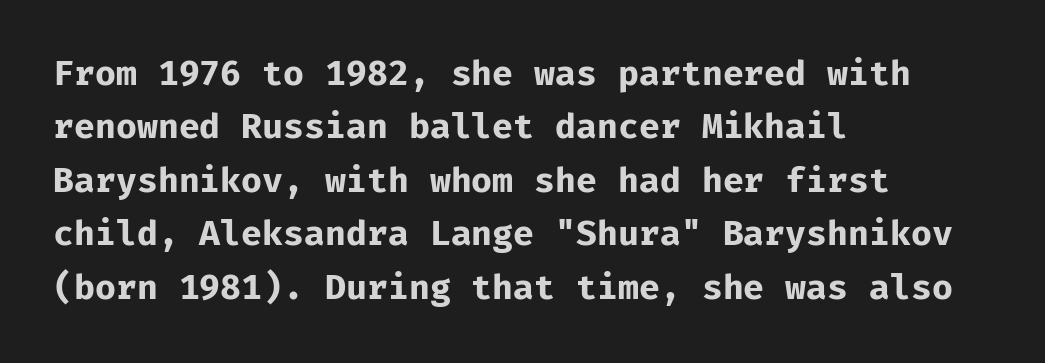
To sum up the face: it is a sans, with no serifs. Do the letters lean? They stand straight. Spacing verdict: monospaced, one width for all characters. I'd describe the lettering as bold — thick and assertive. Just letters on the line, the space beneath them empty.
